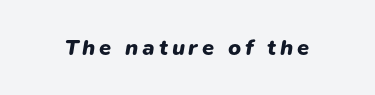
{"italic": "yes", "lean": "right", "slant_degrees": 9, "bold": "yes", "underline": "no", "glyph_px": 22}
